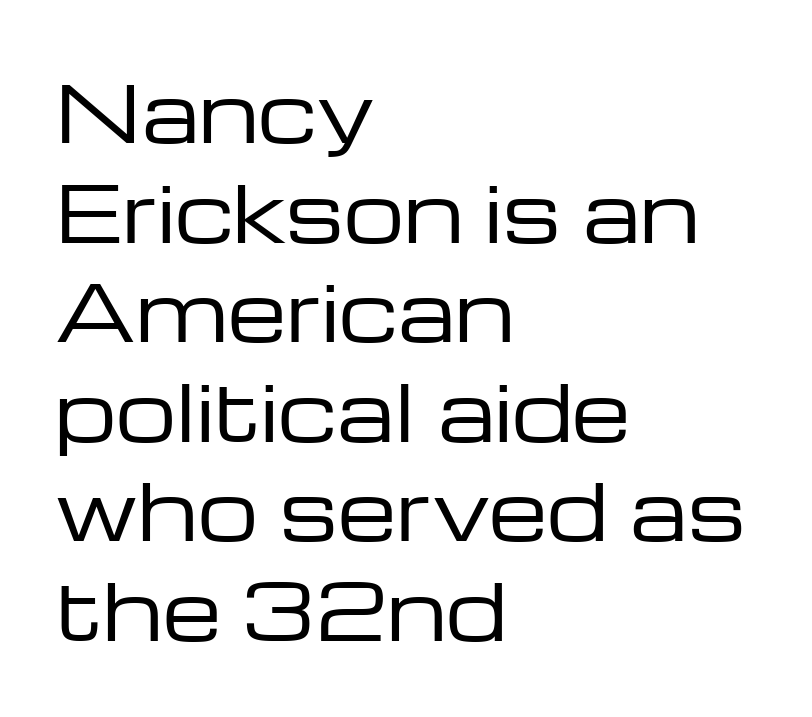
The image shows 76 px regular-weight, wide sans-serif type, upright; set left-aligned, normal line spacing (1.31x), normal letter spacing, not underlined; low stroke contrast and a medium x-height.
